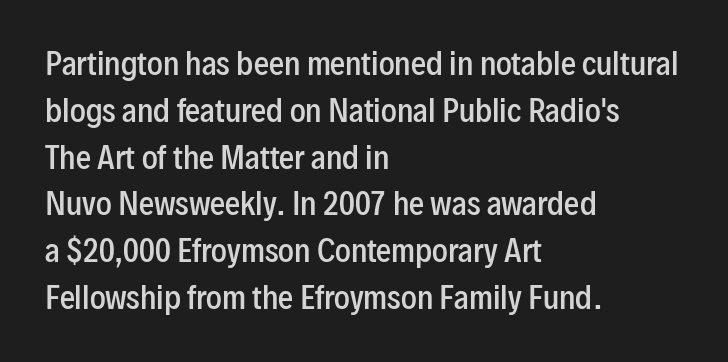
The image shows 30 px semibold, condensed sans-serif type, upright; set left-aligned, normal line spacing (1.56x), normal letter spacing, not underlined; low stroke contrast and a medium x-height.
